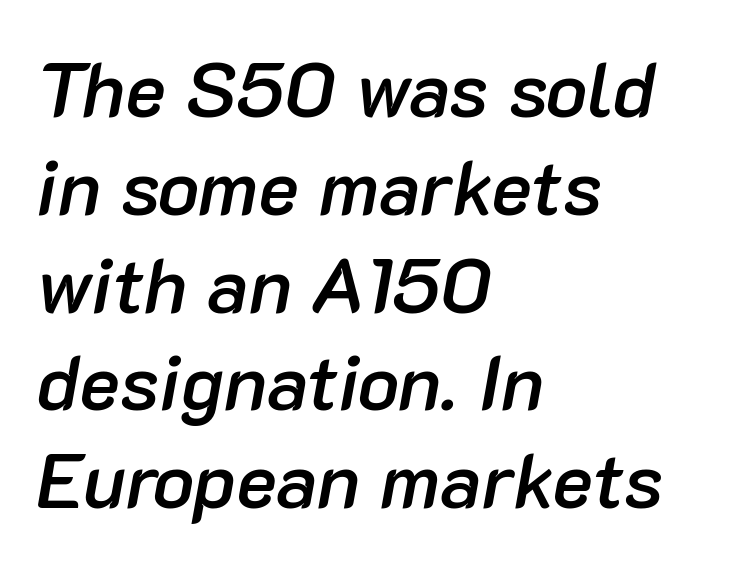
Q: Is the text bold? A: Semi-bold.
Q: Is the text italic (slanted)? A: Yes, it leans right by about 10 degrees.
Q: Is the text underlined? A: No.
Q: How is the paragraph aligned? A: Left-aligned.
Q: Is the spacing between letters normal or unusually wide? A: Normal.
Q: Is the spacing between lines tight, normal or loose? A: Normal.
Q: Width (condensed, normal, or wide)? A: Normal.
Q: Stroke contrast? A: Low.
Q: x-height? A: Medium.
Q: Monospaced? A: No.
